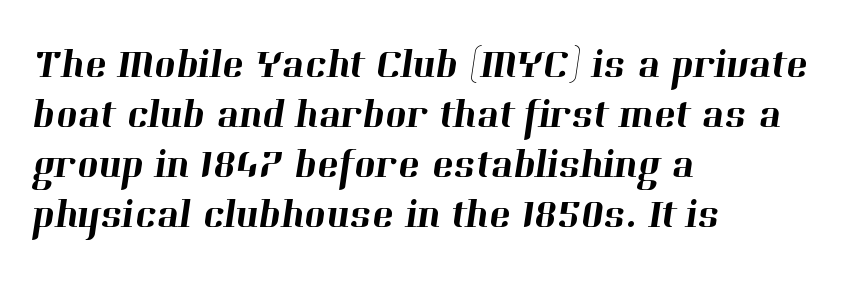
Q: Is the typeface a serif or a sans-serif typeface? A: Serif.
Q: Is the text underlined? A: No.
Q: How is the paragraph aligned? A: Left-aligned.
Q: Is the spacing between letters normal or unusually wide? A: Normal.
Q: Width (condensed, normal, or wide)? A: Normal.
Q: Stroke contrast? A: High.
Q: x-height? A: Medium.
Q: Monospaced? A: No.
